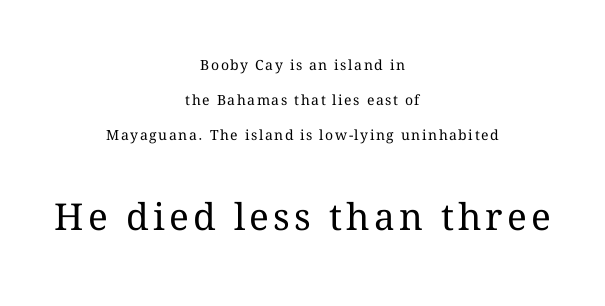
Baseline-to-baseline distance is far greater than the letter height. Here the designer chose a conventional face with non-uniform glyph widths. The whitespace from short lines is split evenly between both sides. Quick note: not italic, upright. Compared with a typical body face, this is equally light or lighter still.
